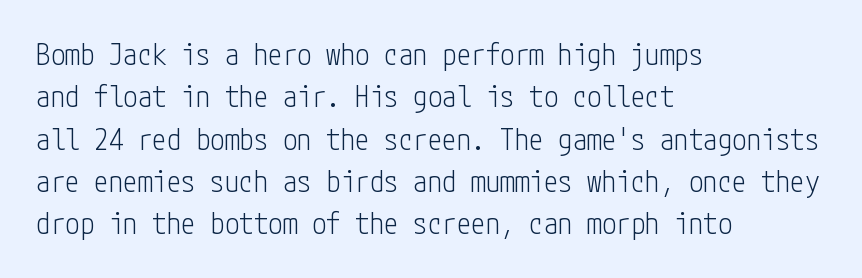
The image shows 29 px light, condensed sans-serif type, upright; set left-aligned, normal line spacing (1.46x), normal letter spacing, not underlined; low stroke contrast and a medium x-height.
